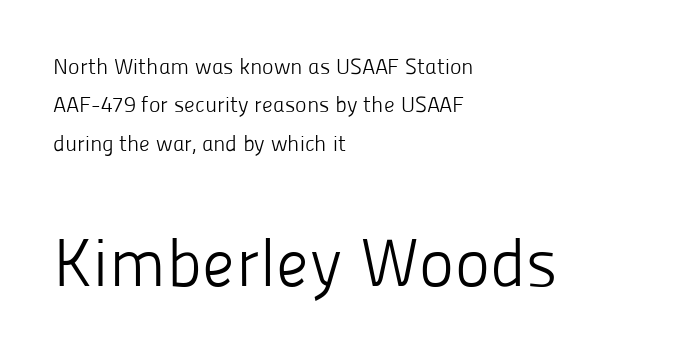
The passage shown has conventional tracking throughout. The emphasis by scale lands on block number two, below. Horizontal alignment here is leftward, the default for most running prose. Each row of text sits above clean, open space. The font family rendered here belongs to the sans-serif group.
